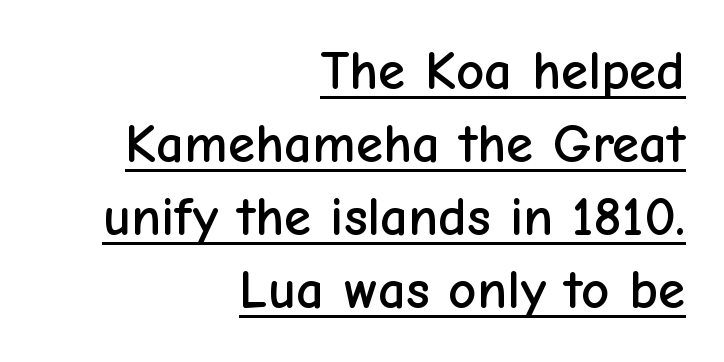
The image shows 55 px sans-serif type, upright; set right-aligned, normal line spacing (1.33x), normal letter spacing, underlined; low stroke contrast and a medium x-height.
